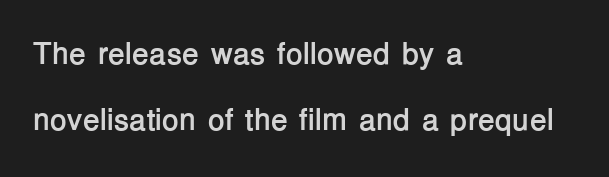
{"serif": "no", "italic": "no", "bold": "yes", "weight": "semibold", "width": "normal", "stroke_contrast": "low", "x_height": "medium", "monospaced": "no", "underline": "no", "align": "left", "line_spacing": "loose", "line_spacing_ratio": 2.14, "letter_spacing": "normal", "letter_spacing_em": 0.0, "glyph_px": 31}
